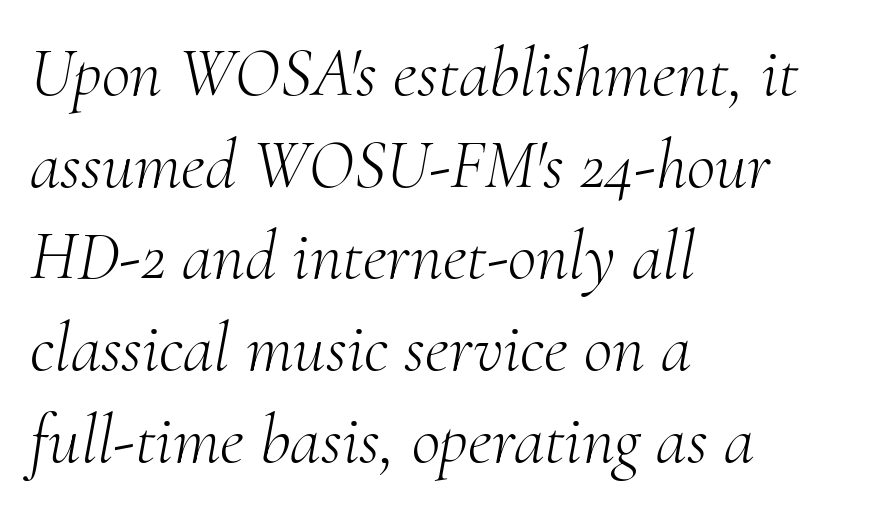
Q: Is the text bold? A: No.
Q: Is the text italic (slanted)? A: Yes, it leans right by about 10 degrees.
Q: Is the typeface a serif or a sans-serif typeface? A: Serif.
Q: Is the text underlined? A: No.
Q: How is the paragraph aligned? A: Left-aligned.
Q: Is the spacing between letters normal or unusually wide? A: Normal.
Q: Is the spacing between lines tight, normal or loose? A: Normal.
Q: Width (condensed, normal, or wide)? A: Normal.
Q: Stroke contrast? A: Medium.
Q: x-height? A: Small.
Q: Monospaced? A: No.
